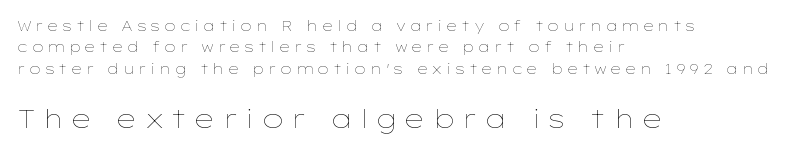
The image shows 26 px text type, upright; set left-aligned, normal line spacing (1.53x), unusually wide letter spacing (+0.24 em), not underlined; the second (bottom) block is 1.86x larger.
